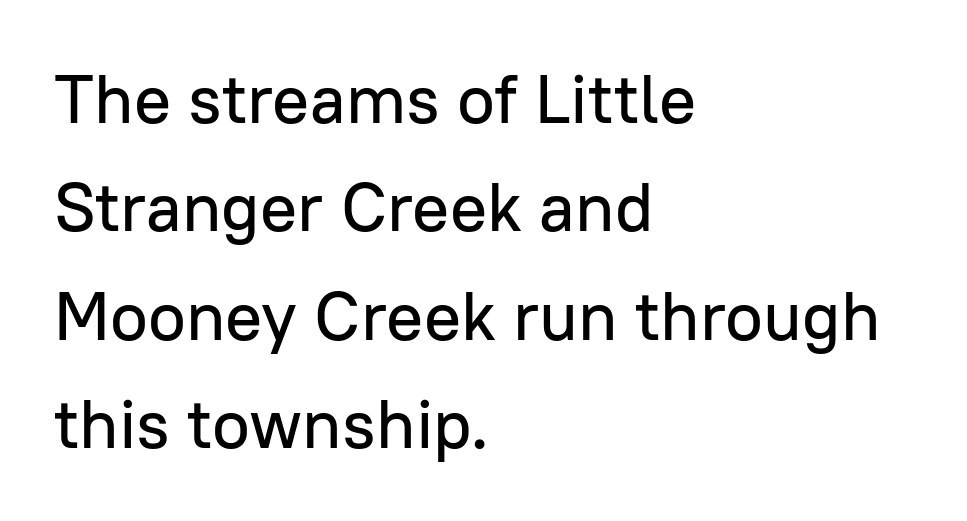
{"serif": "no", "italic": "no", "width": "normal", "stroke_contrast": "low", "x_height": "medium", "monospaced": "no", "underline": "no", "align": "left", "line_spacing": "normal", "line_spacing_ratio": 1.57, "letter_spacing": "normal", "letter_spacing_em": 0.0, "glyph_px": 69}
